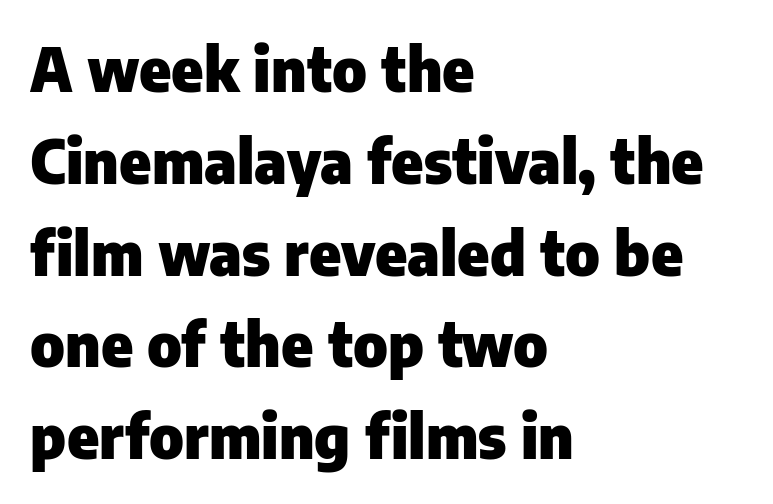
The image shows 60 px heavy sans-serif type, upright; set left-aligned, normal line spacing (1.53x), normal letter spacing, not underlined; low stroke contrast and a medium x-height.
